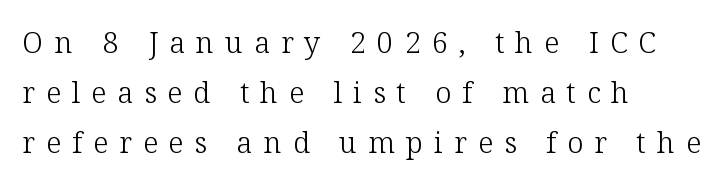
{"serif": "yes", "italic": "no", "bold": "no", "weight": "light", "width": "normal", "stroke_contrast": "low", "x_height": "medium", "monospaced": "no", "underline": "no", "align": "left", "line_spacing_ratio": 1.72, "letter_spacing": "wide", "letter_spacing_em": 0.38, "glyph_px": 29}
